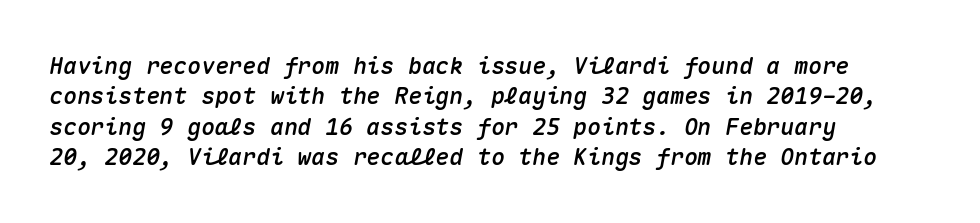
{"italic": "yes", "lean": "right", "slant_degrees": 10, "underline": "no", "align": "left", "line_spacing": "normal", "line_spacing_ratio": 1.32, "letter_spacing": "normal", "letter_spacing_em": 0.0, "glyph_px": 23}
